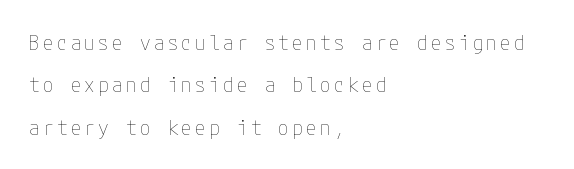
{"italic": "no", "bold": "no", "underline": "no", "align": "left", "line_spacing": "loose", "line_spacing_ratio": 2.02, "glyph_px": 21}
